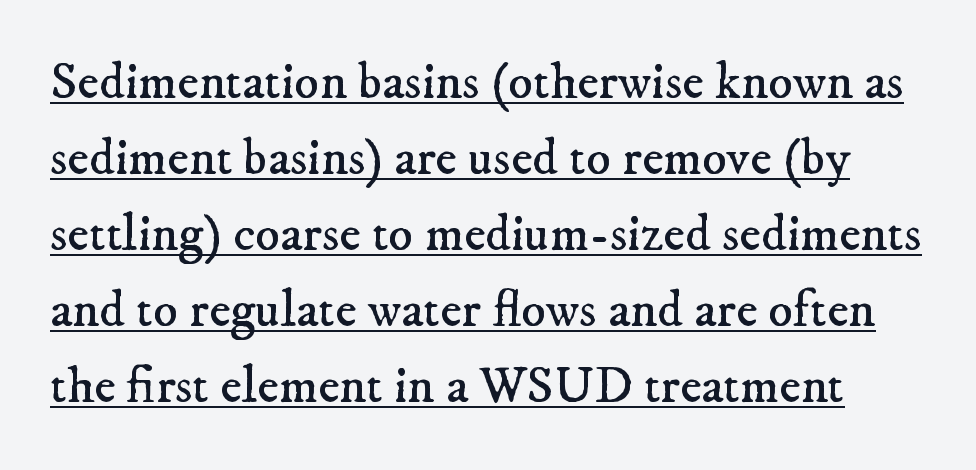
Q: Is the text bold? A: No.
Q: Is the typeface a serif or a sans-serif typeface? A: Serif.
Q: Is the text underlined? A: Yes.
Q: Is the spacing between letters normal or unusually wide? A: Normal.
Q: Is the spacing between lines tight, normal or loose? A: Normal.
Q: Width (condensed, normal, or wide)? A: Normal.
Q: Stroke contrast? A: Low.
Q: x-height? A: Small.
Q: Monospaced? A: No.
